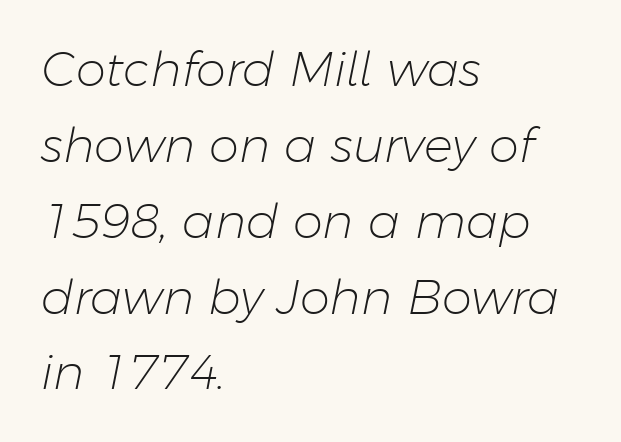
{"italic": "yes", "lean": "right", "slant_degrees": 11, "bold": "no", "weight": "light", "width": "normal", "stroke_contrast": "low", "x_height": "medium", "monospaced": "no", "underline": "no", "align": "left", "line_spacing": "normal", "line_spacing_ratio": 1.58, "letter_spacing": "normal", "letter_spacing_em": 0.0, "glyph_px": 48}
